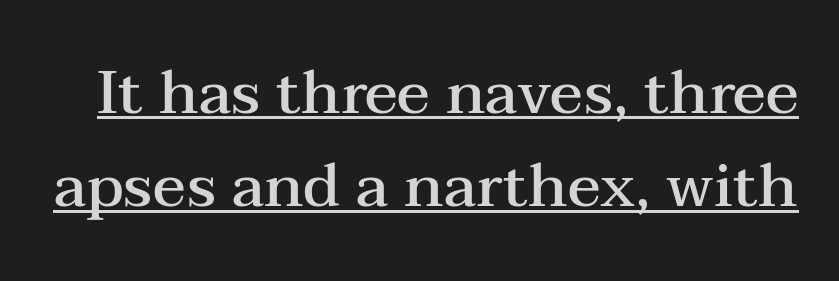
Q: Is the text bold? A: Semi-bold.
Q: Is the text italic (slanted)? A: No, it is upright.
Q: Is the typeface a serif or a sans-serif typeface? A: Serif.
Q: Is the text underlined? A: Yes.
Q: Is the spacing between letters normal or unusually wide? A: Normal.
Q: Is the spacing between lines tight, normal or loose? A: Normal.
Q: Width (condensed, normal, or wide)? A: Wide.
Q: Stroke contrast? A: Medium.
Q: x-height? A: Medium.
Q: Monospaced? A: No.
